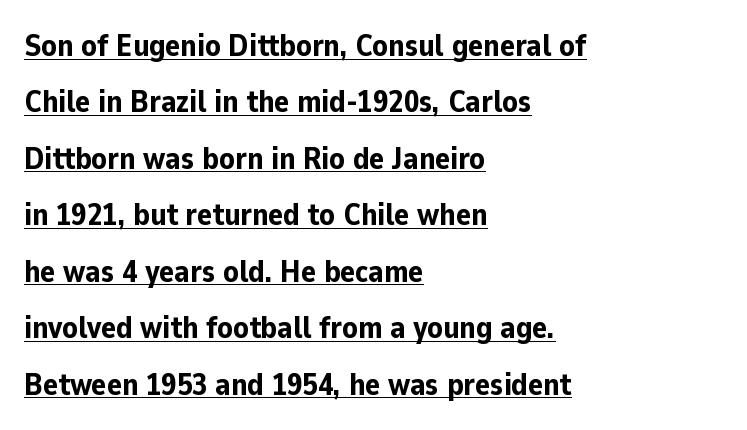
Does the lettering tilt? It doesn't — this is upright. Weight: bold. The rag falls on the right side of this text block. Each letter keeps its own natural width here, so spacing adapts to shape. Classification — sans serif. Spacing between characters is what you'd get straight out of the box.
